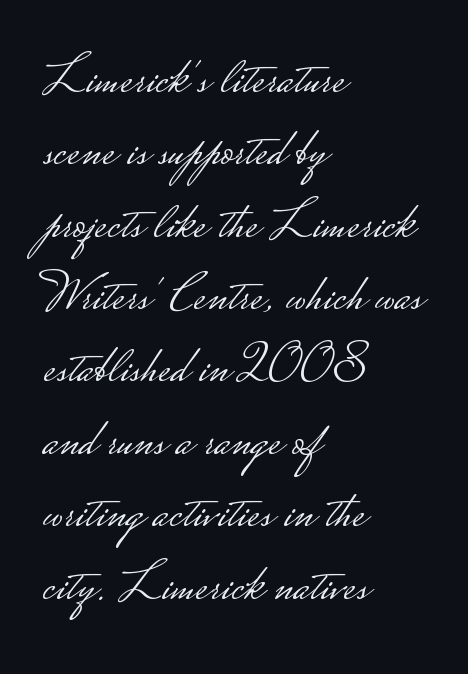
The image shows 54 px light, wide sans-serif type; set left-aligned, normal line spacing (1.34x), normal letter spacing, not underlined; low stroke contrast.
